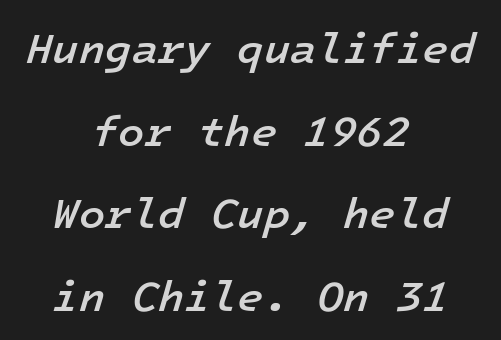
{"italic": "yes", "lean": "right", "slant_degrees": 16, "bold": "semi", "weight": "semibold", "width": "normal", "stroke_contrast": "low", "x_height": "medium", "monospaced": "yes", "underline": "no", "align": "center", "line_spacing": "loose", "line_spacing_ratio": 1.92, "letter_spacing": "normal", "letter_spacing_em": 0.0, "glyph_px": 43}
